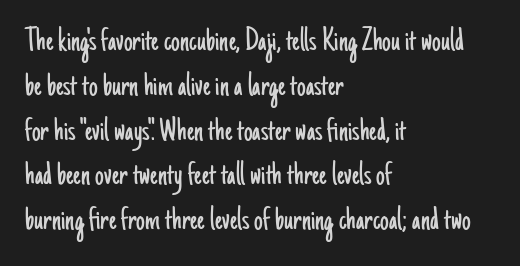
Q: Is the text bold? A: No.
Q: Is the text italic (slanted)? A: No, it is upright.
Q: Is the typeface a serif or a sans-serif typeface? A: Sans-serif.
Q: Is the text underlined? A: No.
Q: How is the paragraph aligned? A: Left-aligned.
Q: Is the spacing between letters normal or unusually wide? A: Normal.
Q: Is the spacing between lines tight, normal or loose? A: Normal.
Q: Width (condensed, normal, or wide)? A: Condensed.
Q: Stroke contrast? A: Low.
Q: x-height? A: Small.
Q: Monospaced? A: No.
